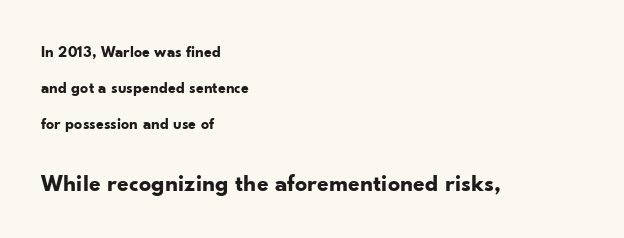
The image shows 24 px bold type, upright; set left-aligned, loose line spacing (2.24x), normal letter spacing, not underlined; the second (bottom) block is 1.5x larger.
